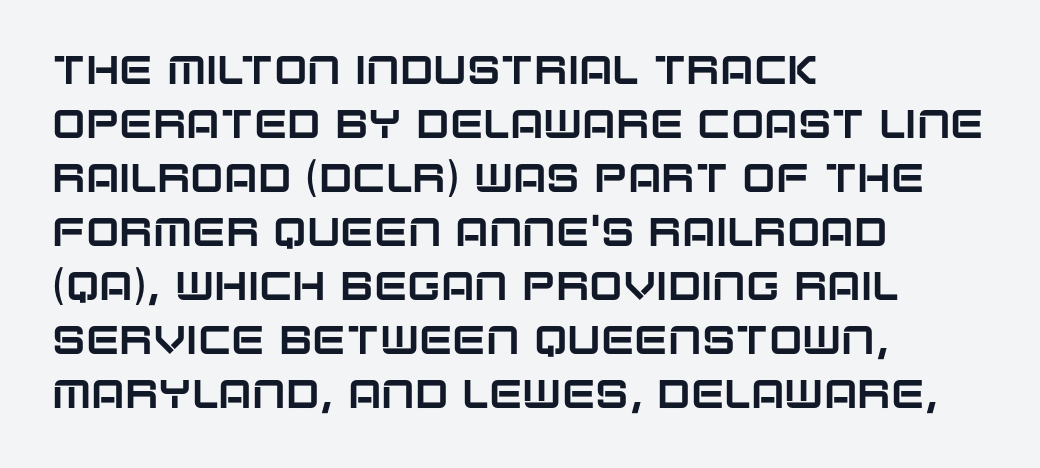
Q: Is the text italic (slanted)? A: No, it is upright.
Q: Is the typeface a serif or a sans-serif typeface? A: Sans-serif.
Q: Is the text underlined? A: No.
Q: How is the paragraph aligned? A: Left-aligned.
Q: Is the spacing between letters normal or unusually wide? A: Normal.
Q: Is the spacing between lines tight, normal or loose? A: Normal.
Q: Width (condensed, normal, or wide)? A: Normal.
Q: Stroke contrast? A: Low.
Q: x-height? A: Large.
Q: Monospaced? A: No.
